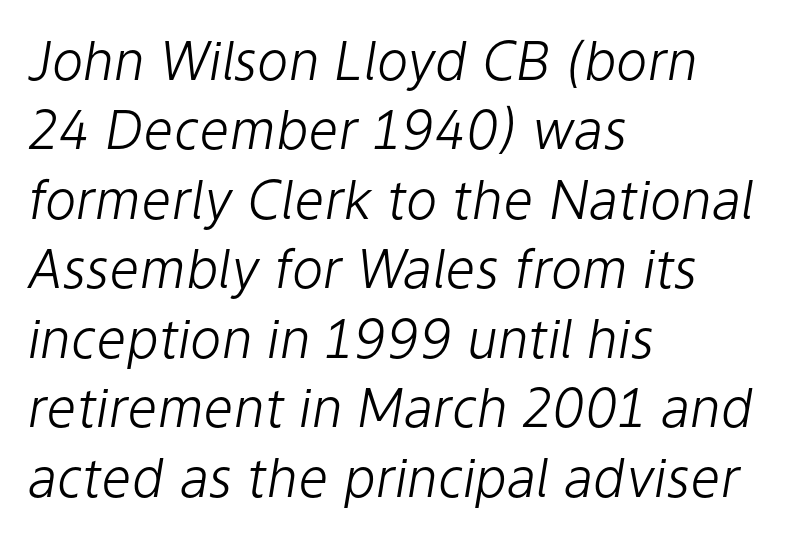
{"italic": "yes", "lean": "right", "slant_degrees": 9, "bold": "no", "weight": "light", "width": "normal", "stroke_contrast": "low", "x_height": "medium", "monospaced": "no", "underline": "no", "align": "left", "line_spacing": "normal", "line_spacing_ratio": 1.31, "letter_spacing": "normal", "letter_spacing_em": 0.0, "glyph_px": 53}
